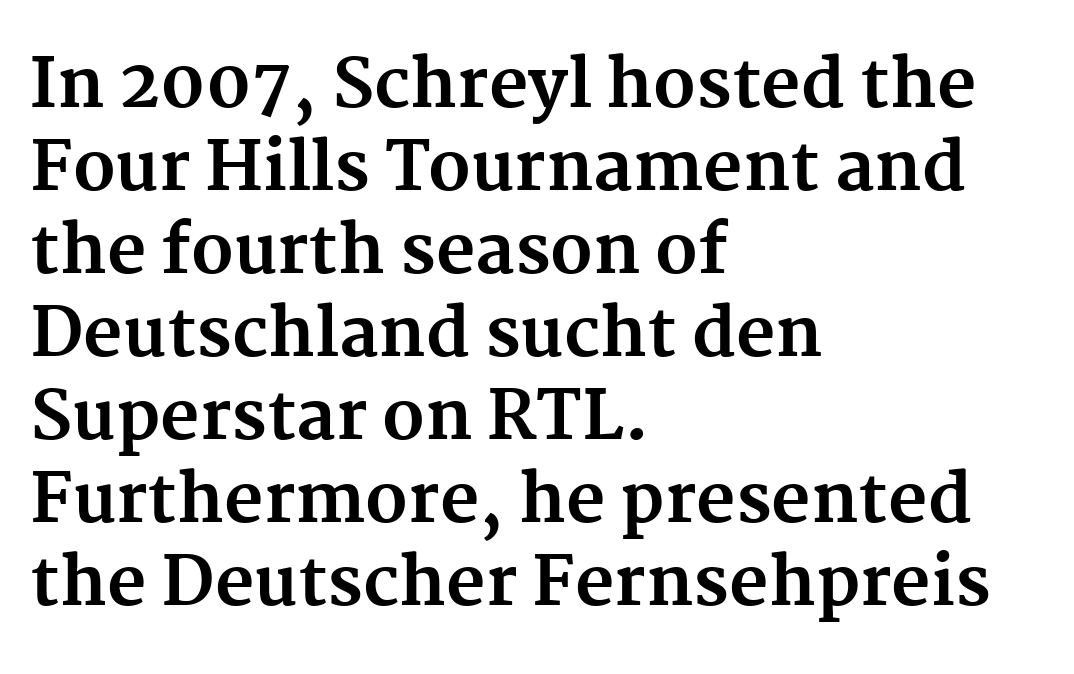
The image shows 68 px bold serif type, upright; set left-aligned, line spacing 1.22x, normal letter spacing, not underlined; medium stroke contrast and a medium x-height.
